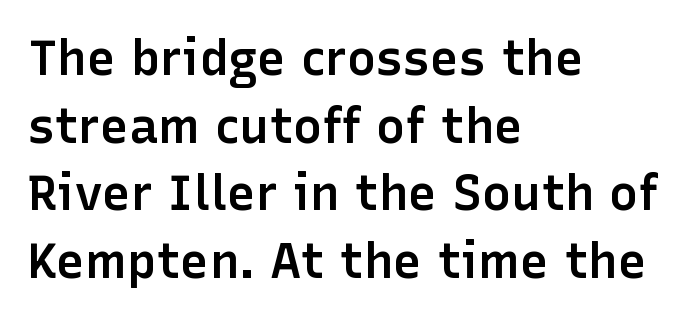
Q: Is the text bold? A: Semi-bold.
Q: Is the text italic (slanted)? A: No, it is upright.
Q: Is the typeface a serif or a sans-serif typeface? A: Sans-serif.
Q: Is the text underlined? A: No.
Q: How is the paragraph aligned? A: Left-aligned.
Q: Is the spacing between letters normal or unusually wide? A: Normal.
Q: Is the spacing between lines tight, normal or loose? A: Normal.
Q: Width (condensed, normal, or wide)? A: Normal.
Q: Stroke contrast? A: Low.
Q: x-height? A: Medium.
Q: Monospaced? A: No.
